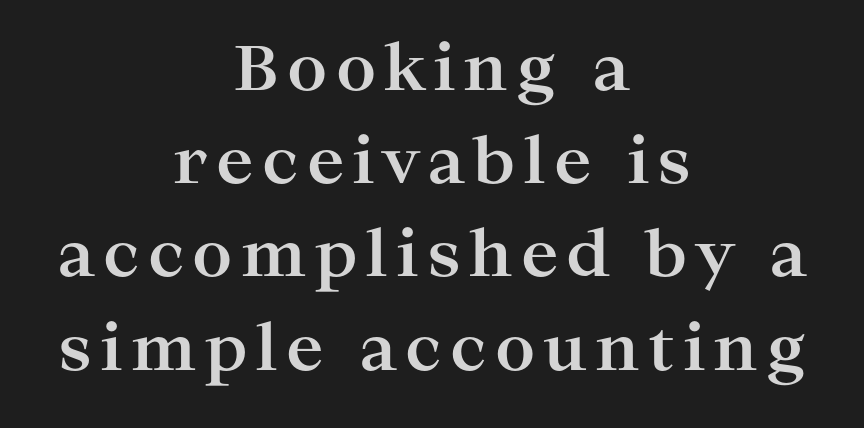
Q: Is the text bold? A: Yes.
Q: Is the text italic (slanted)? A: No, it is upright.
Q: Is the typeface a serif or a sans-serif typeface? A: Serif.
Q: Is the text underlined? A: No.
Q: How is the paragraph aligned? A: Centered.
Q: Is the spacing between lines tight, normal or loose? A: Normal.
Q: Width (condensed, normal, or wide)? A: Wide.
Q: Stroke contrast? A: High.
Q: x-height? A: Medium.
Q: Monospaced? A: No.
